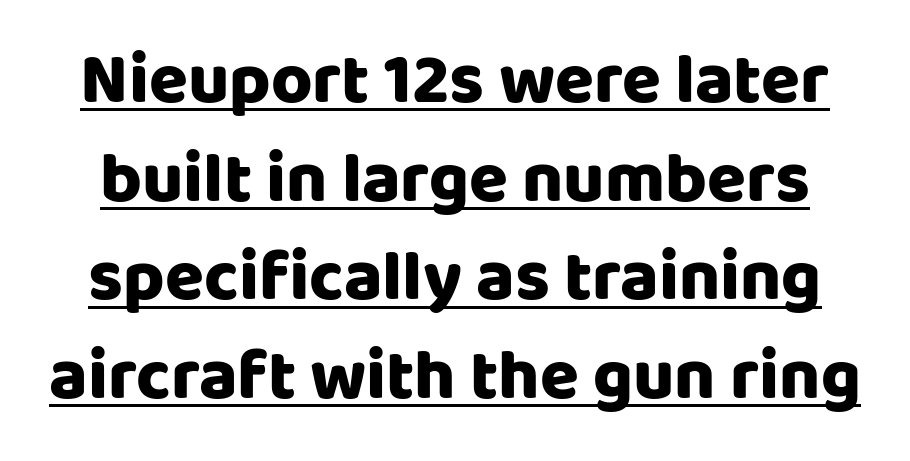
Q: Is the text bold? A: Yes.
Q: Is the text italic (slanted)? A: No, it is upright.
Q: Is the typeface a serif or a sans-serif typeface? A: Sans-serif.
Q: Is the text underlined? A: Yes.
Q: How is the paragraph aligned? A: Centered.
Q: Is the spacing between letters normal or unusually wide? A: Normal.
Q: Is the spacing between lines tight, normal or loose? A: Normal.
Q: Width (condensed, normal, or wide)? A: Normal.
Q: Stroke contrast? A: Low.
Q: x-height? A: Large.
Q: Monospaced? A: No.
